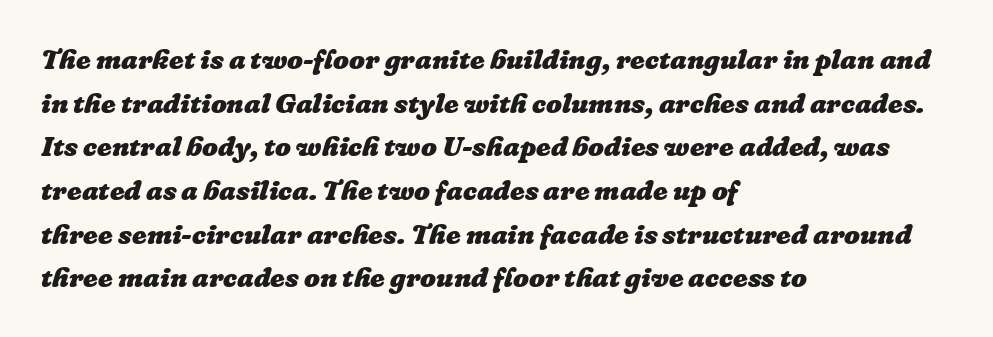
Typesetter's note: full bold, strokes at maximum text heaviness. The block of text has a typical density, with ordinary space between rows. Compared with typical body copy, the letter spacing here is the same. Underline: absent. Varying glyph widths throughout — classic text-font behaviour.
